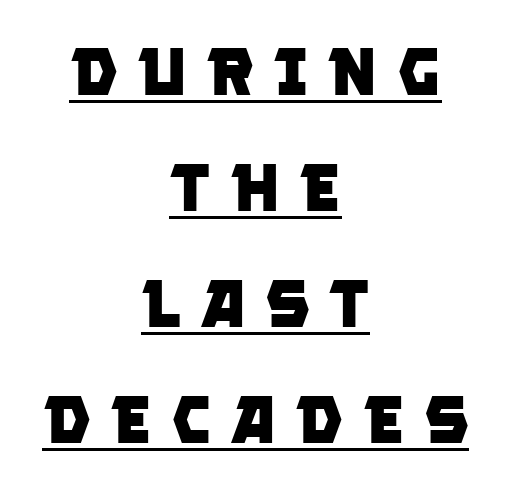
Q: Is the text bold? A: Yes.
Q: Is the typeface a serif or a sans-serif typeface? A: Sans-serif.
Q: Is the text underlined? A: Yes.
Q: How is the paragraph aligned? A: Centered.
Q: Is the spacing between letters normal or unusually wide? A: Unusually wide.
Q: Width (condensed, normal, or wide)? A: Normal.
Q: Stroke contrast? A: Low.
Q: x-height? A: Large.
Q: Monospaced? A: No.
